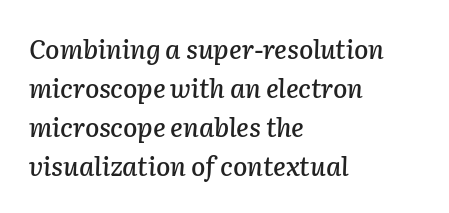
This sample is left-justified, so line endings fall wherever the words run out. The passage shown has conventional tracking throughout. Descender tails drop into unmarked territory. This sample keeps an unexceptional amount of space between lines.
